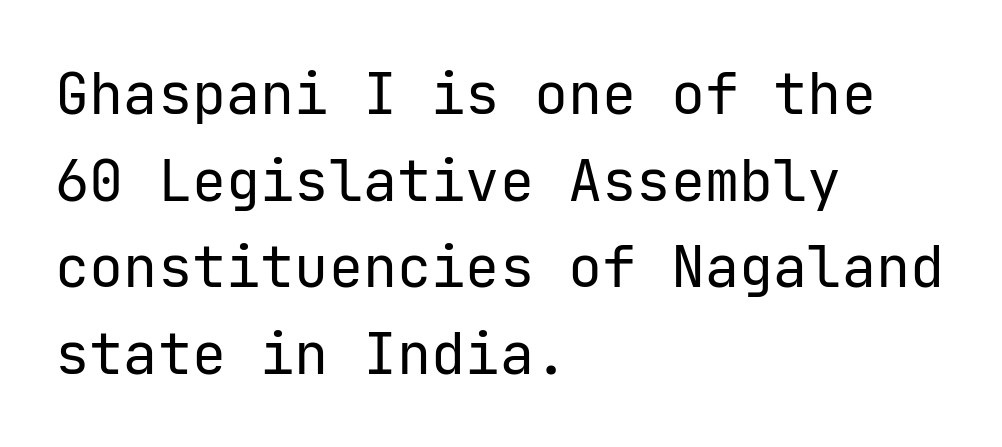
Regarding serifs, this sample does without them. The setting favours the left margin, as ordinary paragraphs usually do. Check under the words: just untouched page. Glyph-to-glyph distance matches everyday printed text.
